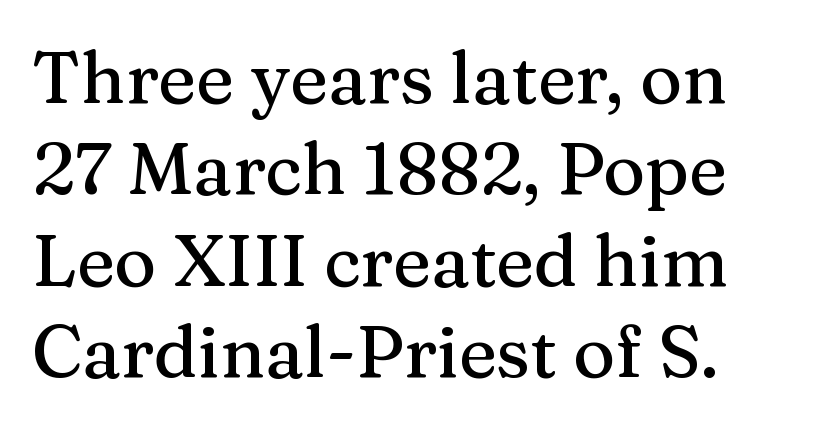
Q: Is the text italic (slanted)? A: No, it is upright.
Q: Is the typeface a serif or a sans-serif typeface? A: Serif.
Q: Is the text underlined? A: No.
Q: Is the spacing between letters normal or unusually wide? A: Normal.
Q: Is the spacing between lines tight, normal or loose? A: Normal.
Q: Width (condensed, normal, or wide)? A: Normal.
Q: Stroke contrast? A: Medium.
Q: x-height? A: Medium.
Q: Monospaced? A: No.
